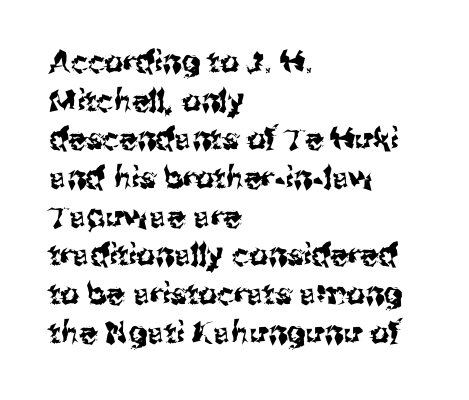
{"serif": "no", "italic": "no", "width": "normal", "stroke_contrast": "medium", "x_height": "medium", "monospaced": "no", "underline": "no", "align": "left", "line_spacing": "normal", "line_spacing_ratio": 1.29, "letter_spacing": "normal", "letter_spacing_em": 0.0, "glyph_px": 30}
